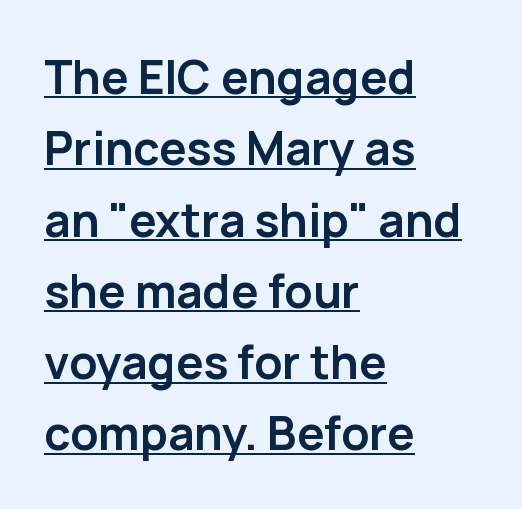
The letters stand straight up with perfectly vertical stems. Each new line begins a customary step beneath the previous one. The tracking reads as untouched default to a designer's eye. This is heavy type, rendered in bold.
